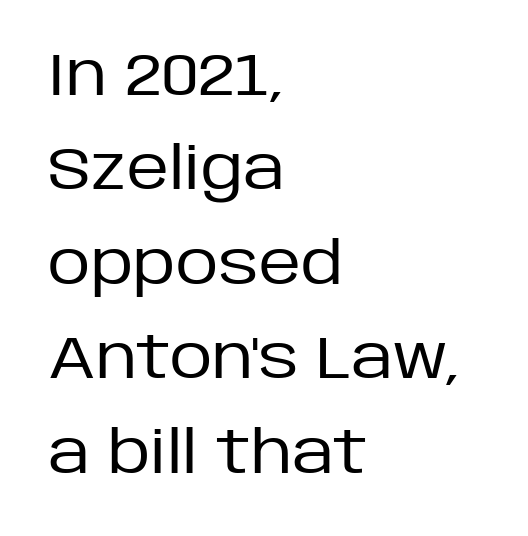
Q: Is the text bold? A: No.
Q: Is the text italic (slanted)? A: No, it is upright.
Q: Is the typeface a serif or a sans-serif typeface? A: Sans-serif.
Q: Is the text underlined? A: No.
Q: How is the paragraph aligned? A: Left-aligned.
Q: Is the spacing between letters normal or unusually wide? A: Normal.
Q: Is the spacing between lines tight, normal or loose? A: Normal.
Q: Width (condensed, normal, or wide)? A: Normal.
Q: Stroke contrast? A: Low.
Q: x-height? A: Large.
Q: Monospaced? A: No.
